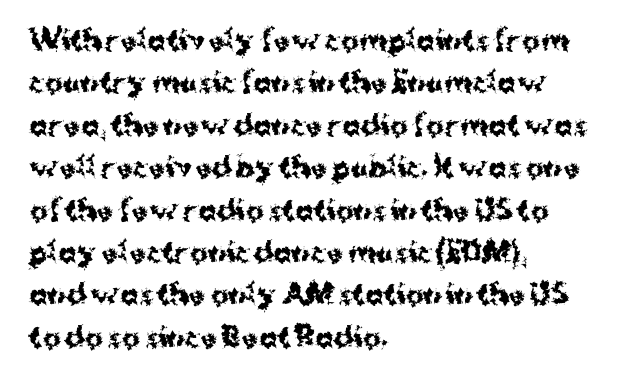
The image shows 27 px bold type, upright; set left-aligned, normal line spacing (1.57x), normal letter spacing, not underlined.
